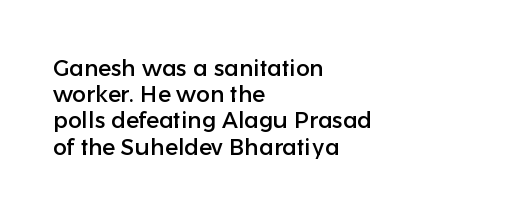
Lines of text with bare space underneath. Whoever set this chose condensed vertical rhythm over breathing room. When letters stand straight like this, we call the style roman or upright. The lines are quadded left.
